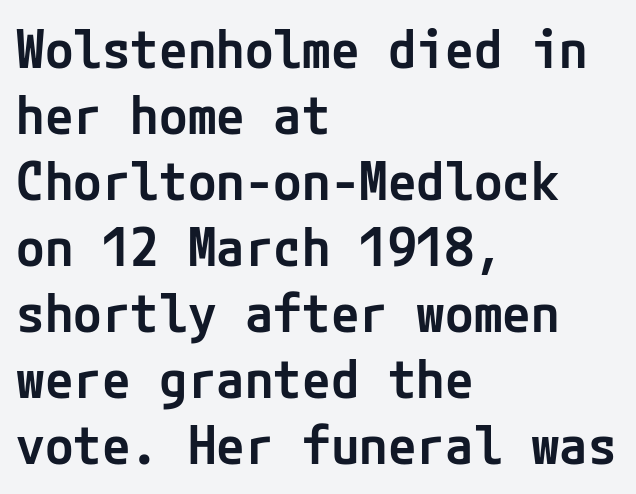
In terms of weight, the rendering is demibold, just under bold. Visually the block forms a straight wall on the left and a jagged coastline on the right. No extra tracking has been applied to these lines. How would I describe the line gaps? Plain and ordinary.
